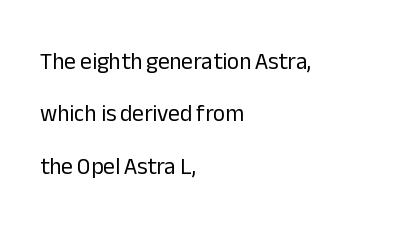
In terms of posture, this sample is upright. Counters stay open thanks to moderate or lighter strokes. Does the leading feel generous? Absolutely, it's lavish. The rag falls on the right side of this text block. Clear beneath every line of the passage.
